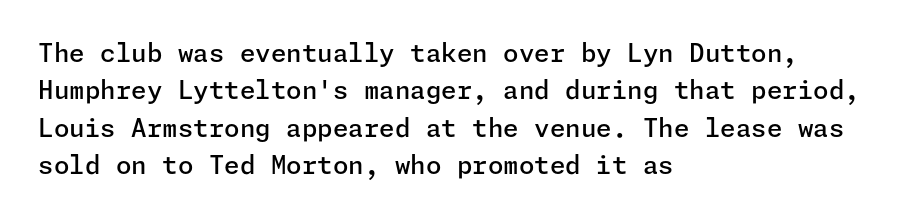
Standard letterfit; no display-style spreading of the glyphs. A bare baseline throughout the passage. Baseline-to-baseline distance is the conventional proportion of letter height. The axis of the letterforms is exactly vertical. The passage shown is semibold, sitting just below true bold. The lines are quadded left.
